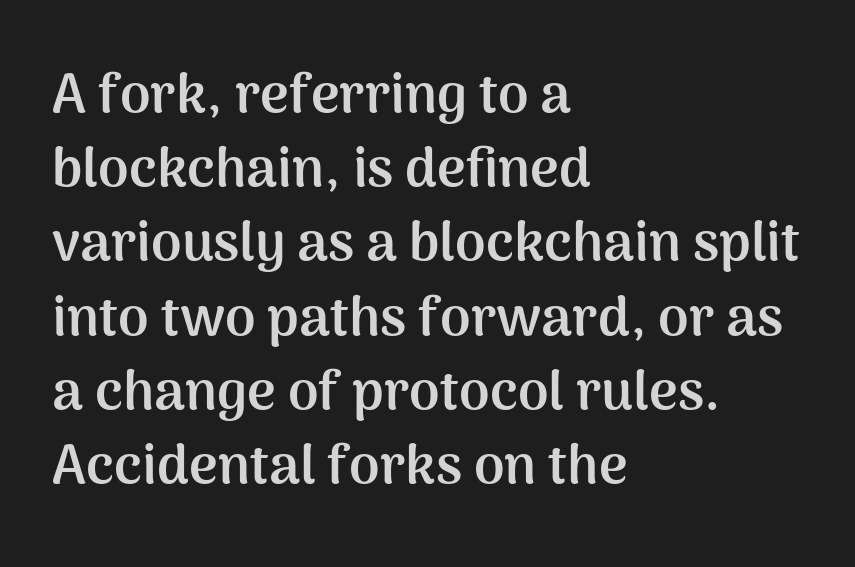
{"serif": "no", "italic": "no", "bold": "yes", "weight": "semibold", "width": "normal", "stroke_contrast": "medium", "x_height": "medium", "monospaced": "no", "underline": "no", "align": "left", "line_spacing": "normal", "line_spacing_ratio": 1.35, "letter_spacing": "normal", "letter_spacing_em": 0.0, "glyph_px": 55}
